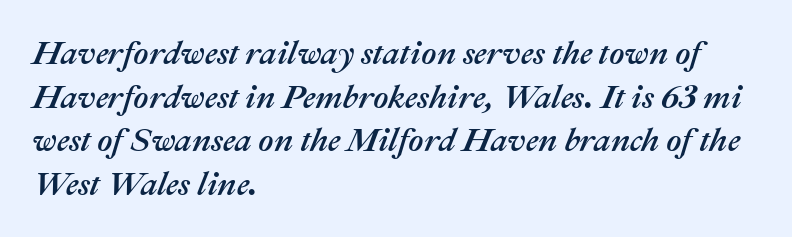
{"italic": "yes", "lean": "right", "slant_degrees": 22, "width": "normal", "stroke_contrast": "medium", "x_height": "medium", "monospaced": "no", "underline": "no", "align": "left", "line_spacing": "normal", "line_spacing_ratio": 1.32, "letter_spacing": "normal", "letter_spacing_em": 0.0, "glyph_px": 33}
